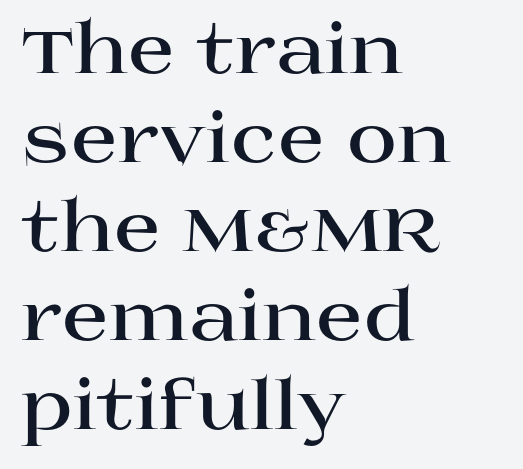
The image shows 69 px bold, wide serif type, upright; set left-aligned, normal line spacing (1.29x), normal letter spacing, not underlined; high stroke contrast and a large x-height.
